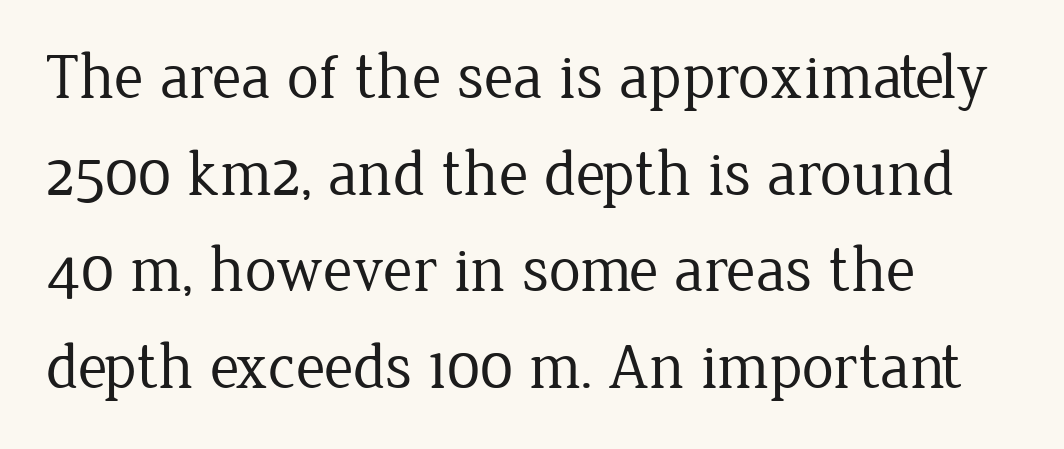
The compositor pushed each line to the left boundary. The characters are drawn with everyday or finer stroke widths. It's the straight-up-and-down kind of type. The face used here is proportionally spaced, like ordinary book or web type. Tracking value appears to be zero — textbook default spacing.
